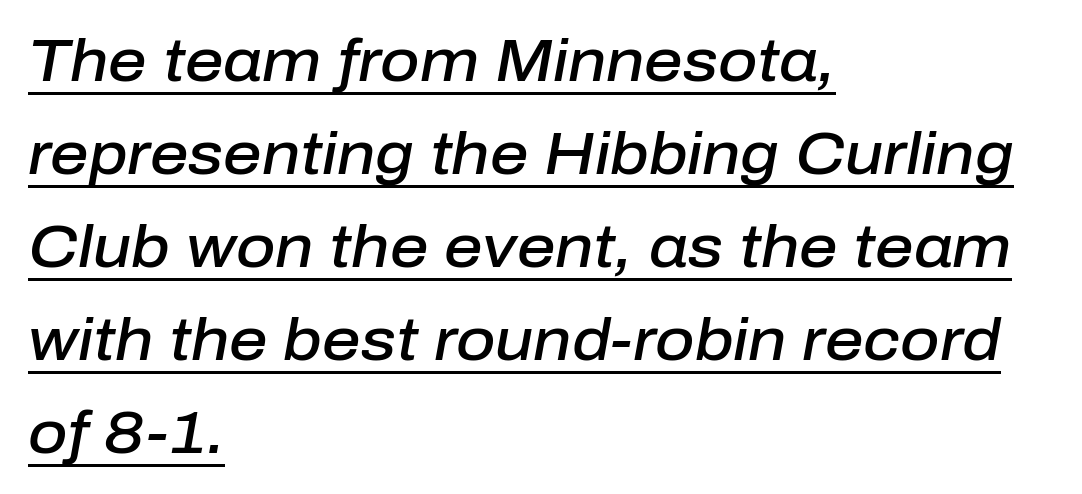
Think of a printed novel: that variable character pitch is what you see here. The gaps between neighbouring characters are ordinary and unremarkable. Is the type slanted? Yes — the strokes lean at a clear angle. Rows of type keep a routine distance in the vertical direction. Leftover space on each line is placed entirely after the last word. Typesetter's note: demi weight, one step under bold.
